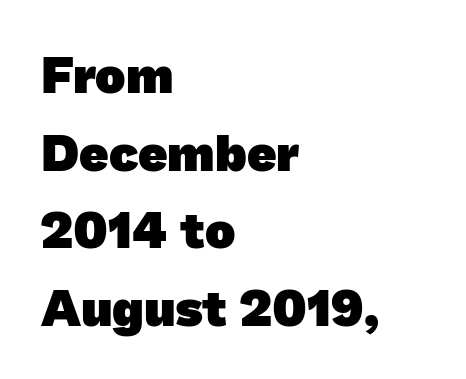
Q: Is the text bold? A: Yes.
Q: Is the typeface a serif or a sans-serif typeface? A: Sans-serif.
Q: Is the text underlined? A: No.
Q: How is the paragraph aligned? A: Left-aligned.
Q: Is the spacing between letters normal or unusually wide? A: Normal.
Q: Is the spacing between lines tight, normal or loose? A: Normal.
Q: Width (condensed, normal, or wide)? A: Normal.
Q: Stroke contrast? A: Low.
Q: x-height? A: Medium.
Q: Monospaced? A: No.
